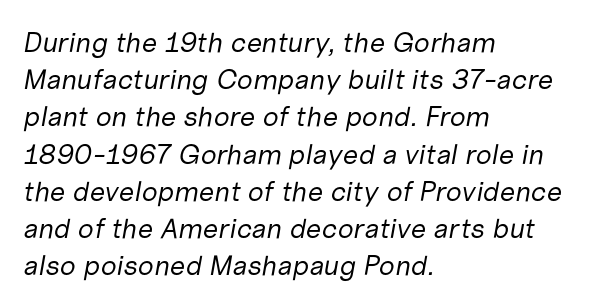
Q: Is the text bold? A: No.
Q: Is the text italic (slanted)? A: Yes, it leans right by about 10 degrees.
Q: Is the text underlined? A: No.
Q: How is the paragraph aligned? A: Left-aligned.
Q: Is the spacing between letters normal or unusually wide? A: Normal.
Q: Is the spacing between lines tight, normal or loose? A: Normal.
Q: Width (condensed, normal, or wide)? A: Normal.
Q: Stroke contrast? A: Low.
Q: x-height? A: Medium.
Q: Monospaced? A: No.
